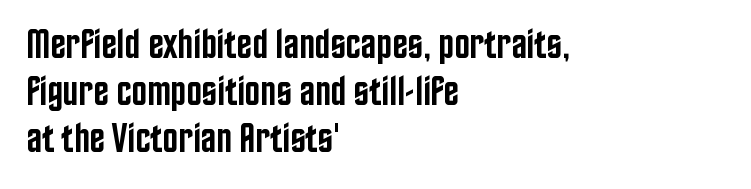
Q: Is the text bold? A: Semi-bold.
Q: Is the text italic (slanted)? A: No, it is upright.
Q: Is the typeface a serif or a sans-serif typeface? A: Sans-serif.
Q: Is the text underlined? A: No.
Q: How is the paragraph aligned? A: Left-aligned.
Q: Is the spacing between letters normal or unusually wide? A: Normal.
Q: Is the spacing between lines tight, normal or loose? A: Tight.
Q: Width (condensed, normal, or wide)? A: Condensed.
Q: Stroke contrast? A: Low.
Q: x-height? A: Large.
Q: Monospaced? A: No.
